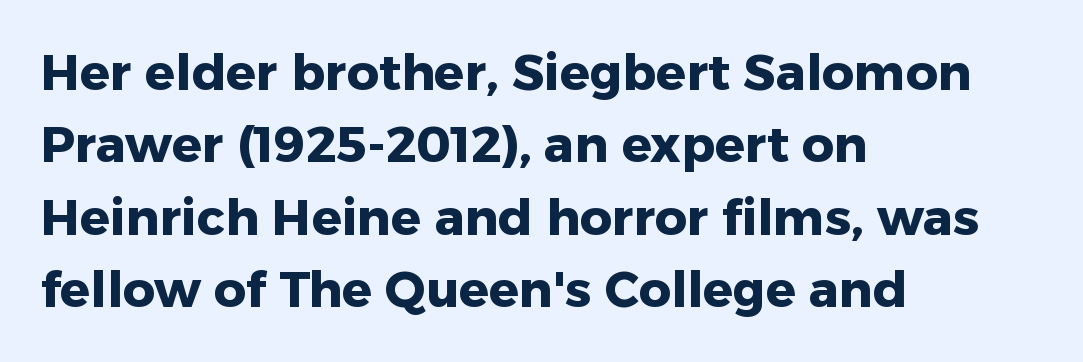
The vertical gap from one line to the next is medium. Plain, unruled lines of type. Compared with a centered layout, this one pins lines to the left instead. The type sits square on the baseline with zero lean. This sample has the flowing, uneven cadence of proportional lettering. The font family rendered here belongs to the sans-serif group.
